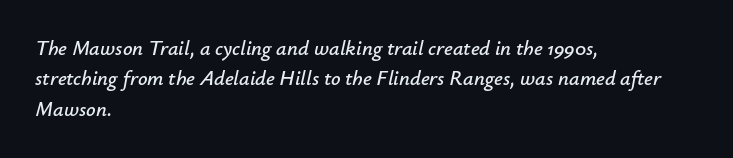
Where is the straight margin? On the left. Only glyphs here, with clear space below each row. The designer left line spacing at the default. The rendering applies a slant to the glyphs. Between one letter and the next there's only the usual sliver of space.
